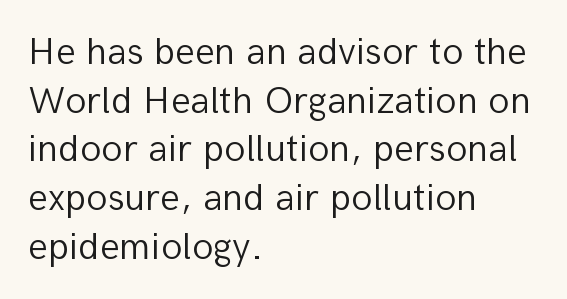
The image shows 39 px light sans-serif type, upright; set left-aligned, normal line spacing (1.25x), normal letter spacing, not underlined; low stroke contrast and a medium x-height.
